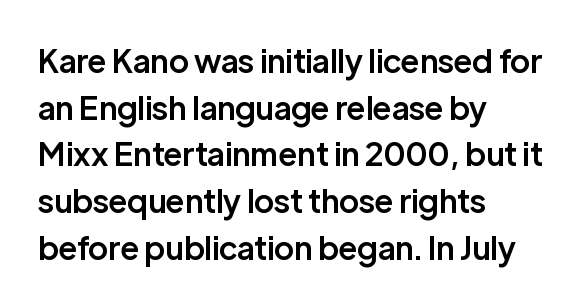
Just letters on the line, the space beneath them empty. The leading is moderate, giving the passage an even texture. These lines were composed using upright roman letters. The lines in this sample share a left origin and differ only in where they stop. Here the designer chose a conventional face with non-uniform glyph widths.
